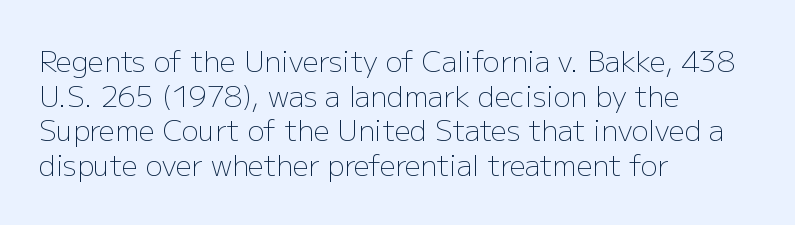
Inter-character spacing is left at the font's built-in metrics. The cut favours lightness, reaching ordinary text weight at its darkest. The face used here is a sans, in the tradition of grotesques and geometrics. The lines in this sample share a left origin and differ only in where they stop.
